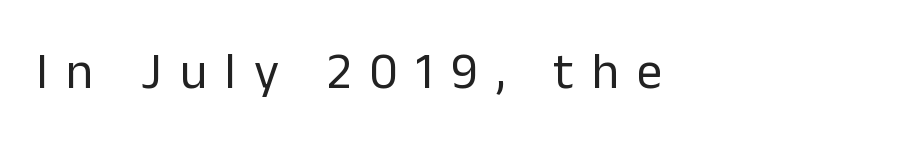
{"serif": "no", "italic": "no", "bold": "no", "weight": "regular", "width": "normal", "stroke_contrast": "low", "x_height": "medium", "monospaced": "no", "underline": "no", "align": "left", "letter_spacing": "wide", "letter_spacing_em": 0.35, "glyph_px": 51}
